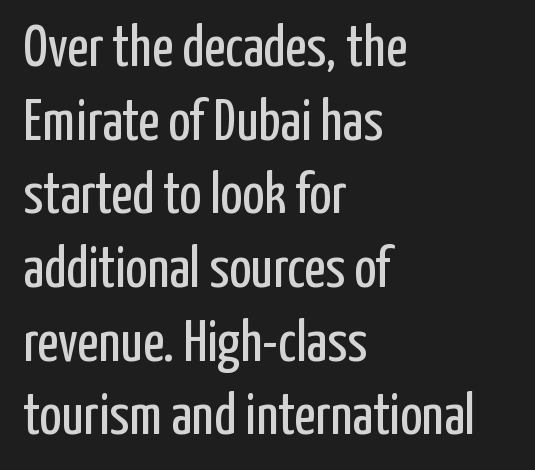
The image shows 58 px regular-weight, condensed sans-serif type, upright; set left-aligned, normal line spacing (1.27x), normal letter spacing, not underlined; low stroke contrast and a medium x-height.
